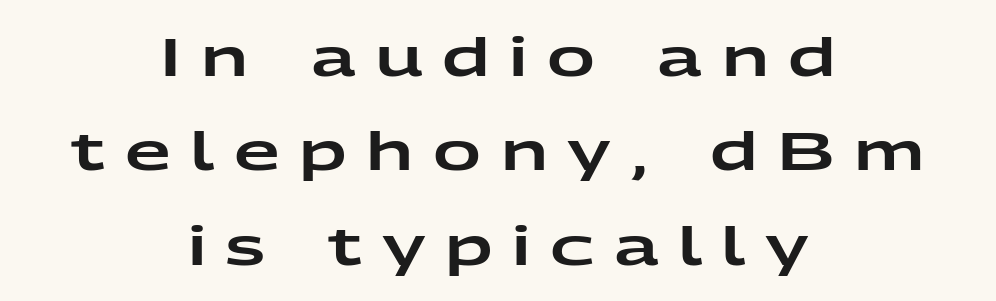
A typesetter would label this face a sans. Italic? Not at all — the glyphs are vertical. You could not count columns in this text — the font is proportionally spaced. Descenders are the only things crossing below the line. The rendering inserts visible extra space after every character. This sample is center-justified, so both line endings float freely.
